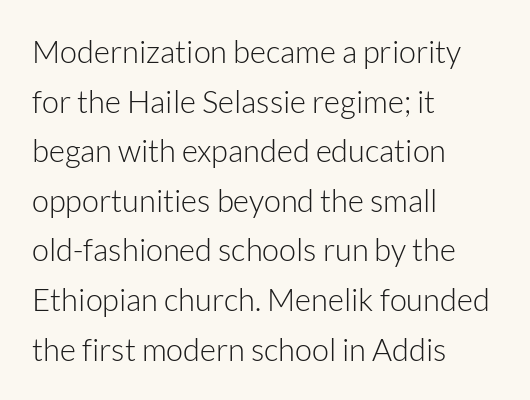
Q: Is the text bold? A: No.
Q: Is the text italic (slanted)? A: No, it is upright.
Q: Is the typeface a serif or a sans-serif typeface? A: Sans-serif.
Q: Is the text underlined? A: No.
Q: How is the paragraph aligned? A: Left-aligned.
Q: Is the spacing between letters normal or unusually wide? A: Normal.
Q: Is the spacing between lines tight, normal or loose? A: Normal.
Q: Width (condensed, normal, or wide)? A: Normal.
Q: Stroke contrast? A: Low.
Q: x-height? A: Medium.
Q: Monospaced? A: No.
